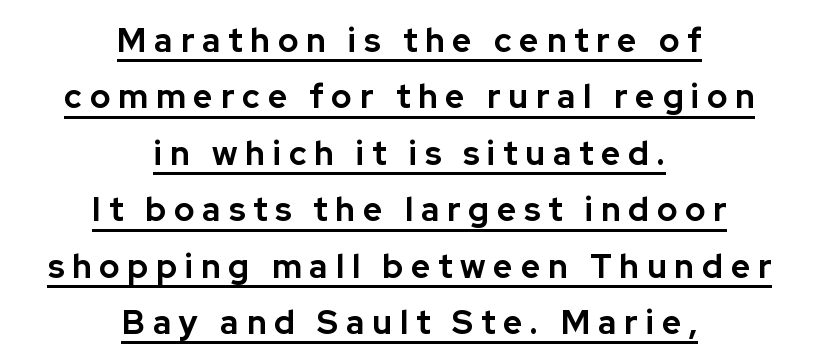
Strokes here are thick enough to call this a true bold. Short and long lines alike share a common midpoint. Regarding serifs, this sample does without them. It's the straight-up-and-down kind of type.
